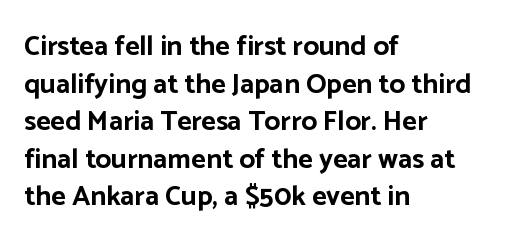
{"serif": "no", "italic": "no", "bold": "yes", "weight": "bold", "width": "normal", "stroke_contrast": "low", "x_height": "medium", "monospaced": "no", "underline": "no", "align": "left", "line_spacing": "normal", "line_spacing_ratio": 1.34, "letter_spacing": "normal", "letter_spacing_em": 0.0, "glyph_px": 28}
